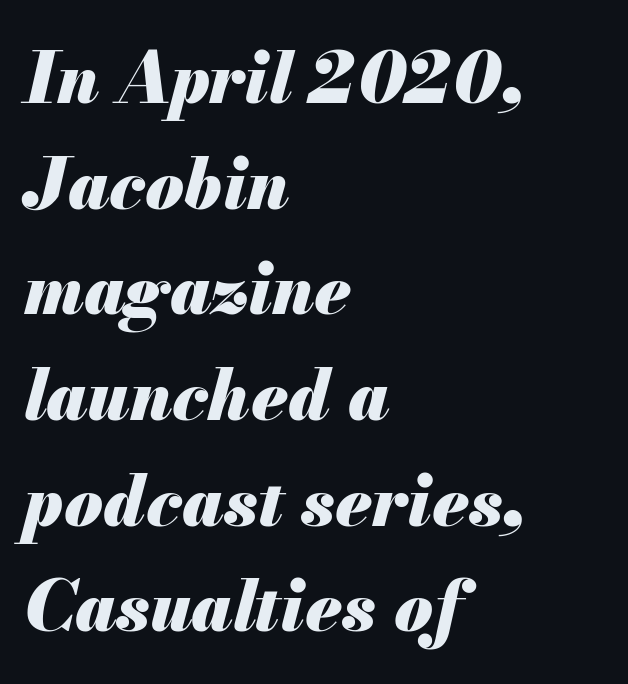
Q: Is the text bold? A: Yes.
Q: Is the text italic (slanted)? A: Yes, it leans right by about 13 degrees.
Q: Is the text underlined? A: No.
Q: How is the paragraph aligned? A: Left-aligned.
Q: Is the spacing between letters normal or unusually wide? A: Normal.
Q: Is the spacing between lines tight, normal or loose? A: Normal.
Q: Width (condensed, normal, or wide)? A: Normal.
Q: Stroke contrast? A: Medium.
Q: x-height? A: Small.
Q: Monospaced? A: No.
